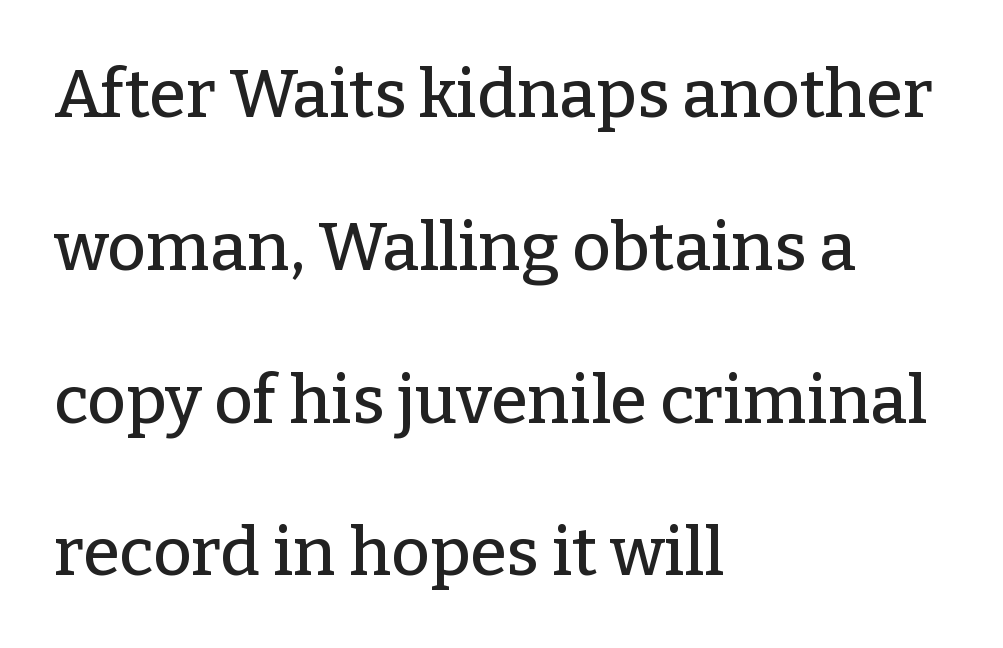
Decoration check: the copy has no underline. Words appear dense and cohesive because spacing is normal. The passage is arranged the way most books set body copy — flush left. Classification — serif. No italicization has been applied; the sample stays upright. The rendering uses natural spacing where letterforms have individual widths.
